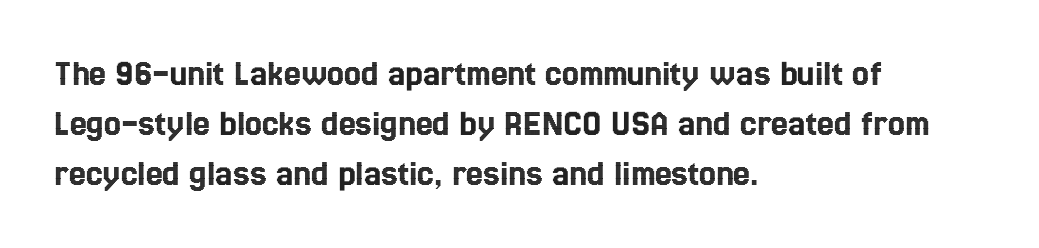
Spacing verdict: proportional, widths tailored to each character. You can tell it's not italic because the verticals are truly vertical. Casual observation: everything's shoved over to the left. Honestly, there is no underline to notice here at all. Students, observe: this is what conventionally led text looks like.
